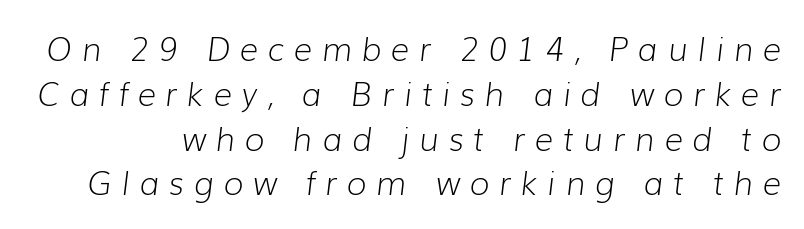
Q: Is the text bold? A: No.
Q: Is the text italic (slanted)? A: Yes, it leans right by about 7 degrees.
Q: Is the text underlined? A: No.
Q: Is the spacing between letters normal or unusually wide? A: Unusually wide.
Q: Is the spacing between lines tight, normal or loose? A: Normal.
Q: Width (condensed, normal, or wide)? A: Normal.
Q: Stroke contrast? A: Low.
Q: x-height? A: Medium.
Q: Monospaced? A: No.
